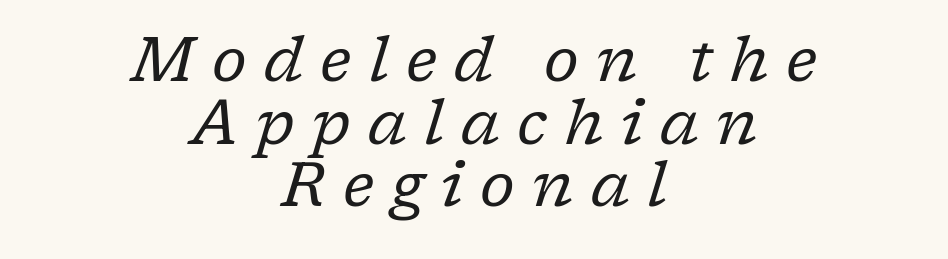
{"serif": "yes", "italic": "yes", "lean": "right", "slant_degrees": 17, "bold": "no", "weight": "regular", "width": "normal", "stroke_contrast": "low", "x_height": "medium", "monospaced": "no", "underline": "no", "align": "center", "line_spacing": "tight", "line_spacing_ratio": 1.01, "letter_spacing": "wide", "letter_spacing_em": 0.28, "glyph_px": 62}
